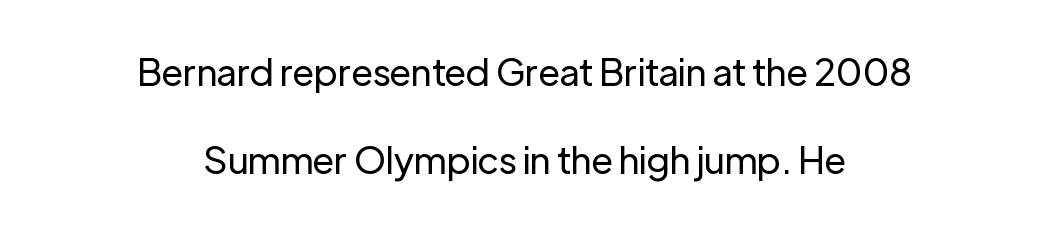
{"serif": "no", "italic": "no", "bold": "no", "weight": "regular", "width": "normal", "stroke_contrast": "low", "x_height": "medium", "monospaced": "no", "underline": "no", "align": "center", "line_spacing": "loose", "line_spacing_ratio": 2.39, "letter_spacing": "normal", "letter_spacing_em": 0.0, "glyph_px": 37}
